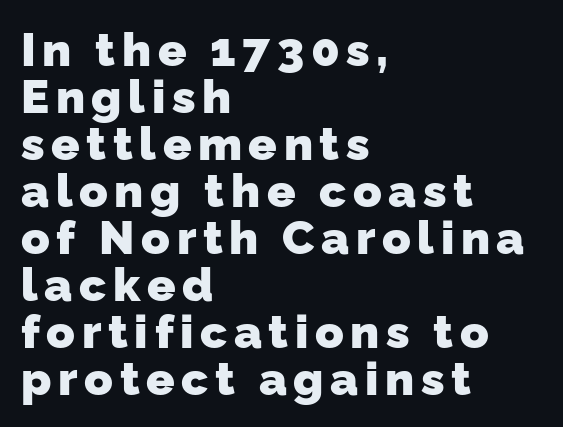
{"serif": "no", "bold": "yes", "weight": "heavy", "width": "normal", "stroke_contrast": "low", "x_height": "medium", "monospaced": "no", "underline": "no", "align": "left", "line_spacing": "tight", "line_spacing_ratio": 1.0, "glyph_px": 47}
